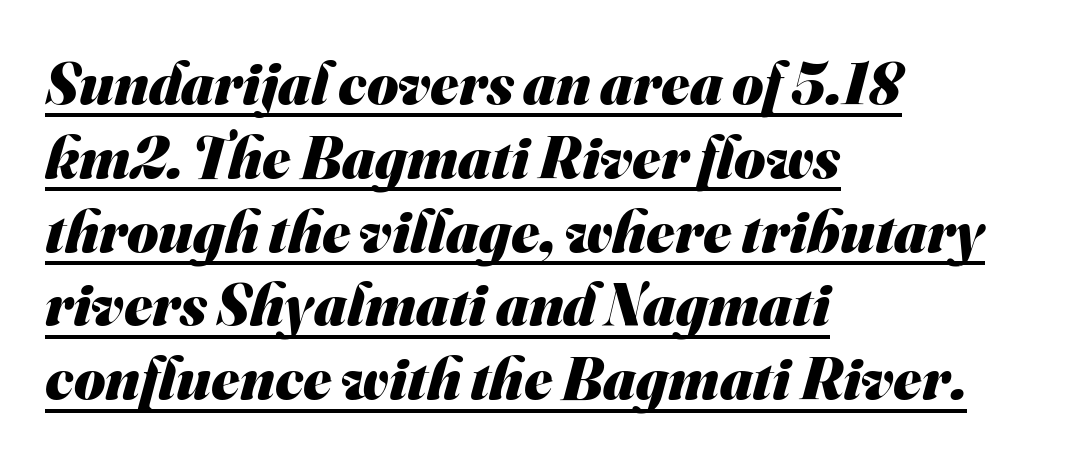
{"serif": "no", "bold": "yes", "weight": "heavy", "width": "normal", "stroke_contrast": "medium", "x_height": "small", "monospaced": "no", "underline": "yes", "align": "left", "line_spacing_ratio": 1.23, "letter_spacing": "normal", "letter_spacing_em": 0.0, "glyph_px": 60}
